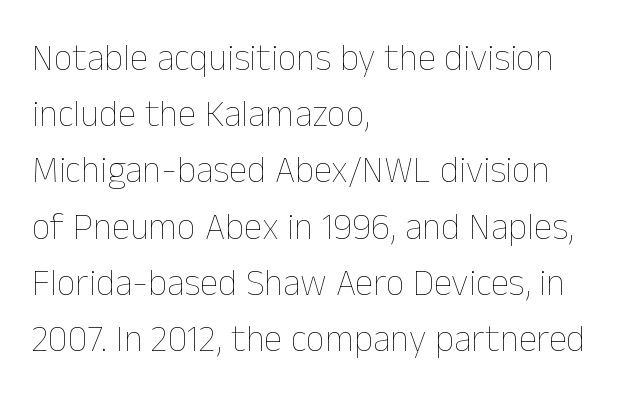
Reading down the block, your eye returns to a fixed left position each line. Vertical stems look standard width or narrower in stroke. Underline: absent. This rendering leaves character spacing at its baseline value. The face used here is proportionally spaced, like ordinary book or web type.
